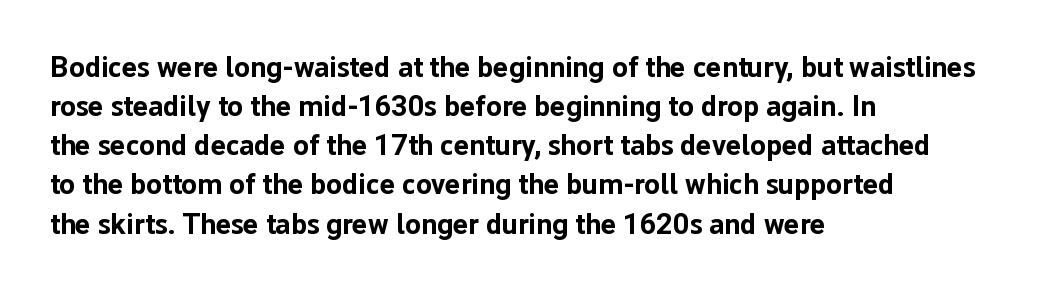
Q: Is the text bold? A: Yes.
Q: Is the text italic (slanted)? A: No, it is upright.
Q: Is the typeface a serif or a sans-serif typeface? A: Sans-serif.
Q: Is the text underlined? A: No.
Q: How is the paragraph aligned? A: Left-aligned.
Q: Is the spacing between letters normal or unusually wide? A: Normal.
Q: Is the spacing between lines tight, normal or loose? A: Normal.
Q: Width (condensed, normal, or wide)? A: Normal.
Q: Stroke contrast? A: Low.
Q: x-height? A: Medium.
Q: Monospaced? A: No.
